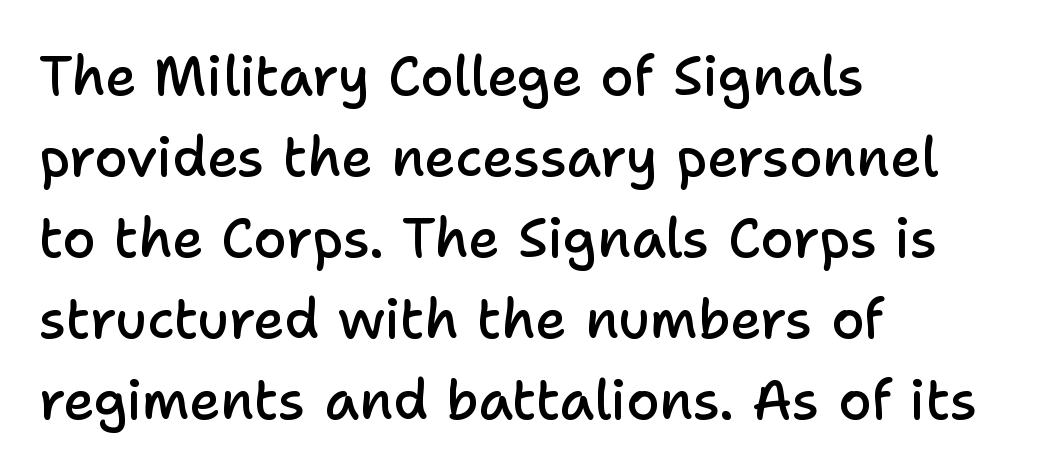
Q: Is the text bold? A: Semi-bold.
Q: Is the text italic (slanted)? A: No, it is upright.
Q: Is the typeface a serif or a sans-serif typeface? A: Sans-serif.
Q: Is the text underlined? A: No.
Q: How is the paragraph aligned? A: Left-aligned.
Q: Is the spacing between letters normal or unusually wide? A: Normal.
Q: Is the spacing between lines tight, normal or loose? A: Normal.
Q: Width (condensed, normal, or wide)? A: Normal.
Q: Stroke contrast? A: Low.
Q: x-height? A: Medium.
Q: Monospaced? A: No.
